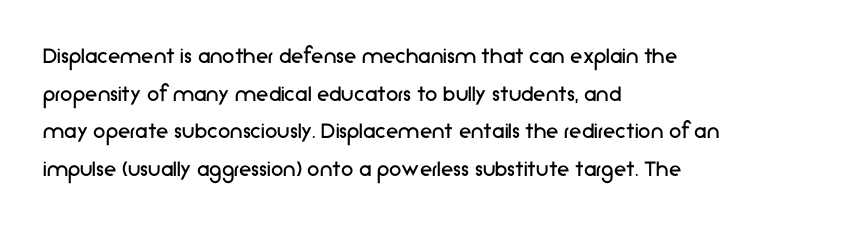
Q: Is the text bold? A: No.
Q: Is the text italic (slanted)? A: No, it is upright.
Q: Is the text underlined? A: No.
Q: How is the paragraph aligned? A: Left-aligned.
Q: Is the spacing between letters normal or unusually wide? A: Normal.
Q: Is the spacing between lines tight, normal or loose? A: Normal.
